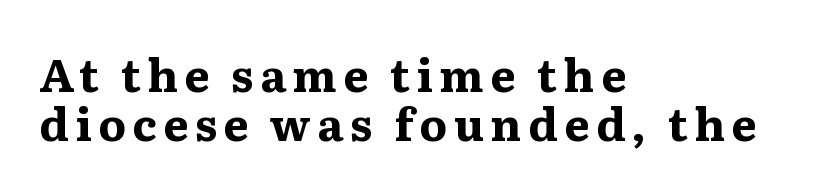
{"serif": "yes", "italic": "no", "bold": "yes", "weight": "bold", "width": "wide", "stroke_contrast": "medium", "x_height": "medium", "monospaced": "no", "underline": "no", "align": "left", "line_spacing": "tight", "line_spacing_ratio": 1.09, "glyph_px": 45}
